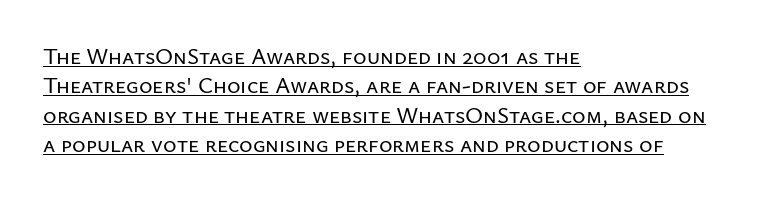
Q: Is the text italic (slanted)? A: No, it is upright.
Q: Is the text underlined? A: Yes.
Q: How is the paragraph aligned? A: Left-aligned.
Q: Is the spacing between letters normal or unusually wide? A: Normal.
Q: Is the spacing between lines tight, normal or loose? A: Normal.
